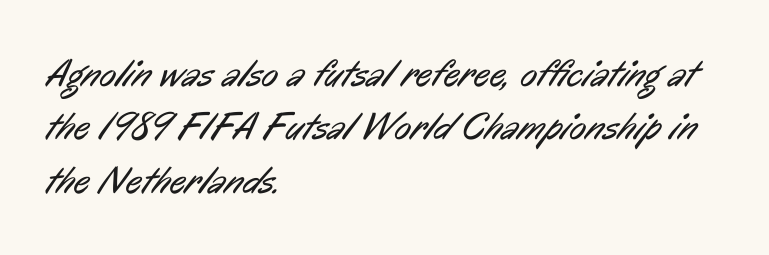
The image shows 39 px regular-weight, condensed sans-serif type; set left-aligned, normal line spacing (1.37x), normal letter spacing, not underlined; low stroke contrast and a medium x-height.
